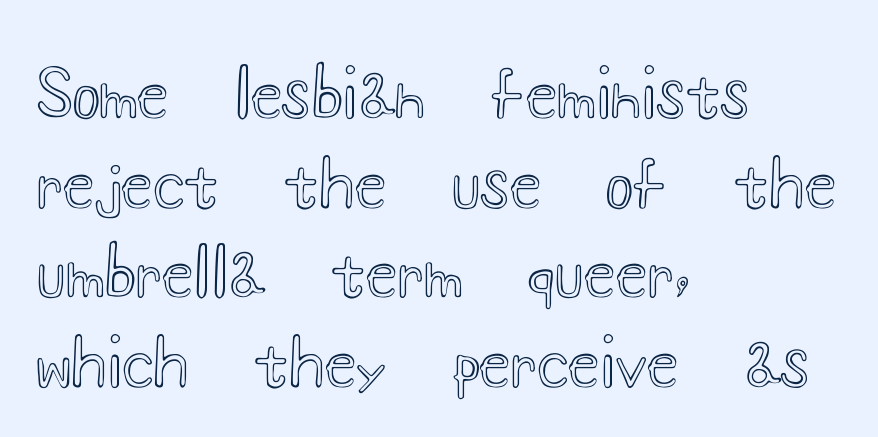
When letters stand straight like this, we call the style roman or upright. Line starts are locked; line ends wander. Words appear dense and cohesive because spacing is normal. The passage shown is typed in a proportional face where columns would drift. The zone under the glyphs is completely vacant.
